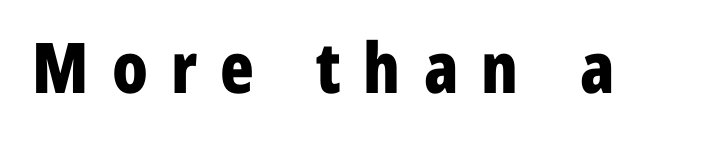
Notice how the stems are strictly vertical — no italics here. Does the type have serifs? No, each stem ends abruptly. Bold? Absolutely — the strokes are thick and heavy. Glyph-to-glyph distance is far greater than everyday printed text. Is this a fixed-width face? No — the glyphs have proportional, varying widths. This rendering features lettering with no underline.
